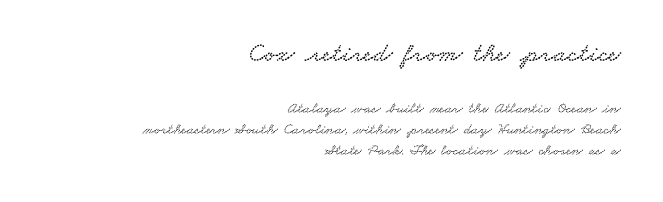
{"underline": "no", "align": "right", "line_spacing": "normal", "line_spacing_ratio": 1.41, "letter_spacing": "normal", "letter_spacing_em": 0.0, "larger_block": "first", "size_ratio": 1.8, "glyph_px": 27}
